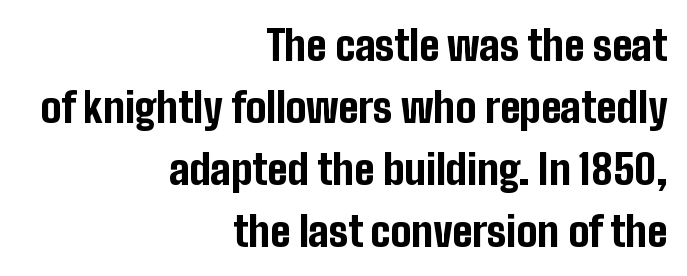
Q: Is the text bold? A: Yes.
Q: Is the text italic (slanted)? A: No, it is upright.
Q: Is the typeface a serif or a sans-serif typeface? A: Sans-serif.
Q: Is the text underlined? A: No.
Q: How is the paragraph aligned? A: Right-aligned.
Q: Is the spacing between letters normal or unusually wide? A: Normal.
Q: Is the spacing between lines tight, normal or loose? A: Normal.
Q: Width (condensed, normal, or wide)? A: Condensed.
Q: Stroke contrast? A: Low.
Q: x-height? A: Medium.
Q: Monospaced? A: No.
